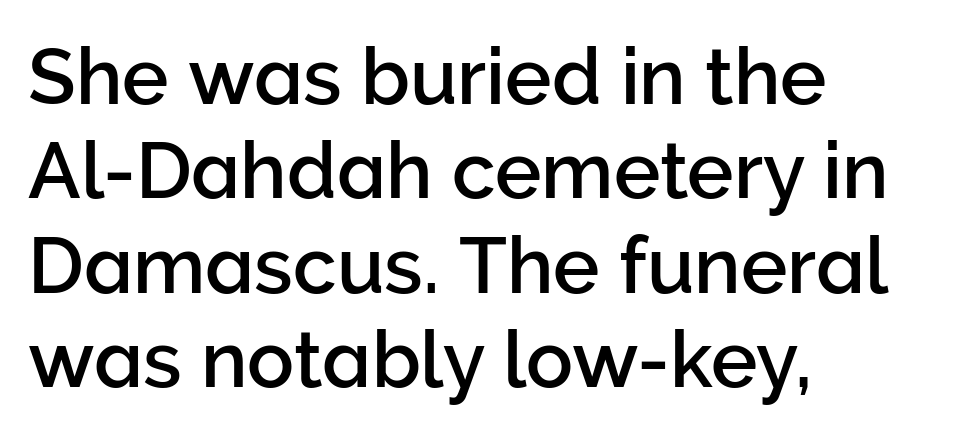
Q: Is the text italic (slanted)? A: No, it is upright.
Q: Is the typeface a serif or a sans-serif typeface? A: Sans-serif.
Q: Is the text underlined? A: No.
Q: How is the paragraph aligned? A: Left-aligned.
Q: Is the spacing between letters normal or unusually wide? A: Normal.
Q: Width (condensed, normal, or wide)? A: Normal.
Q: Stroke contrast? A: Low.
Q: x-height? A: Medium.
Q: Monospaced? A: No.
